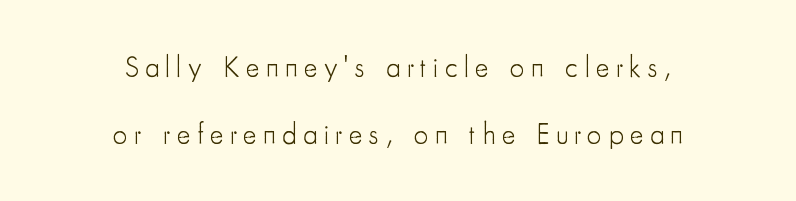
Horizontal bands of white between lines are thick stripes. A typesetter would mark this as roman, not italic. The baseline area is clear. Think standard paragraph weight, or any step lighter than that.
